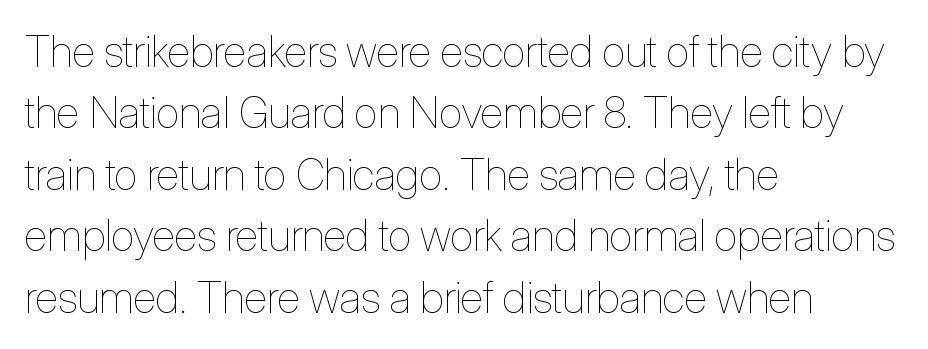
Q: Is the text bold? A: No.
Q: Is the text italic (slanted)? A: No, it is upright.
Q: Is the text underlined? A: No.
Q: How is the paragraph aligned? A: Left-aligned.
Q: Is the spacing between letters normal or unusually wide? A: Normal.
Q: Is the spacing between lines tight, normal or loose? A: Normal.
Q: Width (condensed, normal, or wide)? A: Condensed.
Q: Stroke contrast? A: Low.
Q: x-height? A: Medium.
Q: Monospaced? A: No.
